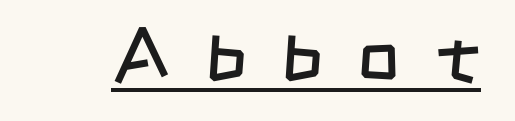
The image shows 74 px regular-weight, condensed sans-serif type; set unusually wide letter spacing (+0.48 em), underlined; low stroke contrast and a large x-height.
